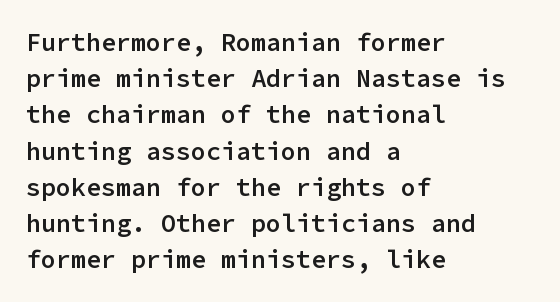
The image shows 25 px text type, upright; set left-aligned, normal line spacing (1.45x), normal letter spacing, not underlined.
